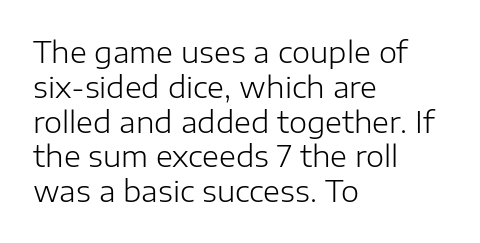
Quick note: underline off. Note the varied advance widths — an 'i' is clearly narrower than an 'm'. Short and long lines alike share a common starting point at left. The font family rendered here belongs to the sans-serif group.
